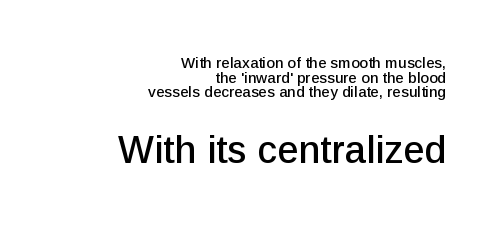
{"serif": "no", "italic": "no", "width": "normal", "stroke_contrast": "low", "x_height": "medium", "monospaced": "no", "underline": "no", "align": "right", "line_spacing": "tight", "line_spacing_ratio": 0.97, "letter_spacing": "normal", "letter_spacing_em": 0.0, "larger_block": "second", "size_ratio": 2.53, "glyph_px": 38}
